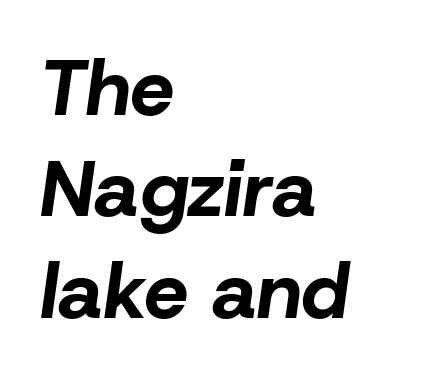
Q: Is the text bold? A: Yes.
Q: Is the text italic (slanted)? A: Yes, it leans right by about 8 degrees.
Q: Is the text underlined? A: No.
Q: How is the paragraph aligned? A: Left-aligned.
Q: Is the spacing between letters normal or unusually wide? A: Normal.
Q: Is the spacing between lines tight, normal or loose? A: Normal.
Q: Width (condensed, normal, or wide)? A: Normal.
Q: Stroke contrast? A: Low.
Q: x-height? A: Medium.
Q: Monospaced? A: No.
